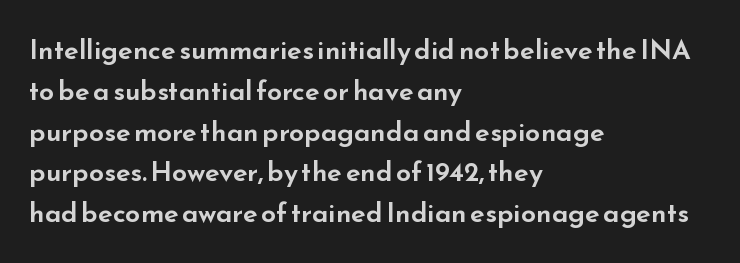
{"italic": "no", "underline": "no", "align": "left", "line_spacing": "normal", "line_spacing_ratio": 1.51, "letter_spacing": "normal", "letter_spacing_em": 0.0, "glyph_px": 27}
